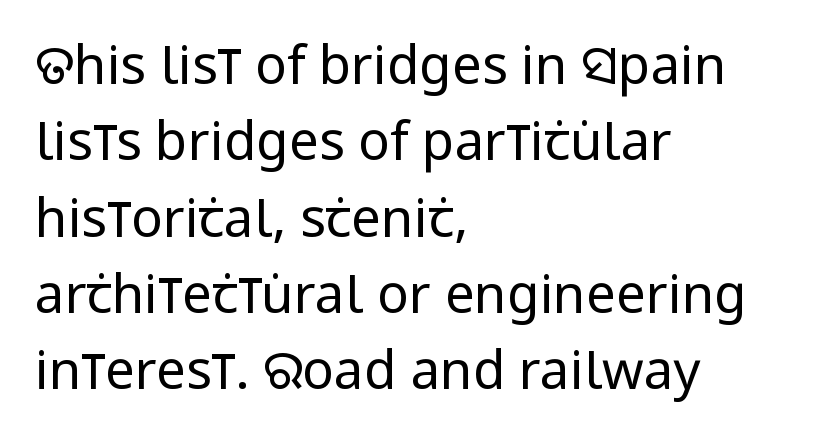
The image shows 53 px regular-weight, condensed sans-serif type, upright; set left-aligned, normal line spacing (1.44x), normal letter spacing, not underlined; low stroke contrast and a large x-height.
